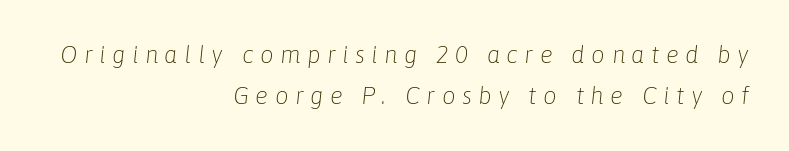
{"italic": "yes", "lean": "right", "slant_degrees": 6, "bold": "no", "underline": "no", "align": "right", "line_spacing_ratio": 1.71, "letter_spacing": "wide", "letter_spacing_em": 0.27, "glyph_px": 24}
